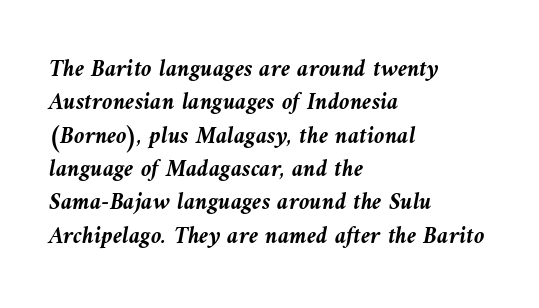
The image shows 24 px bold type, italic (leaning left); set left-aligned, normal line spacing (1.39x), normal letter spacing, not underlined.
